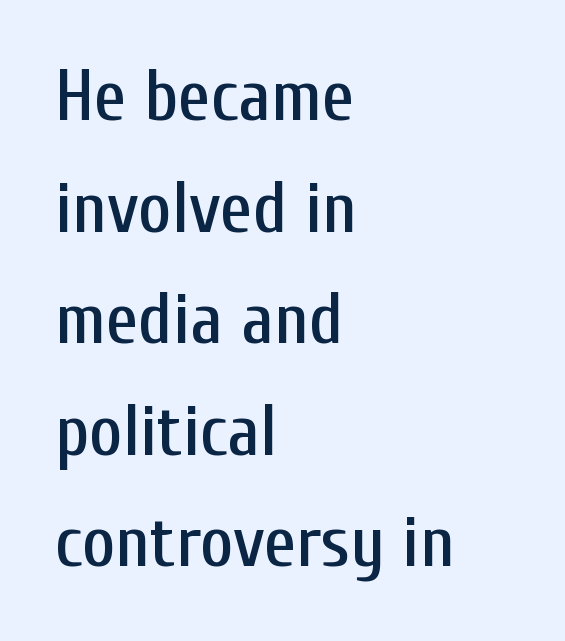
Do the characters align in a grid? No, the font is proportional. Leftover space on each line is placed entirely after the last word. Evenly set lines give the paragraph a standard silhouette. Any mark beneath the type? The region is blank. Rendered with straight, roman letterforms.
